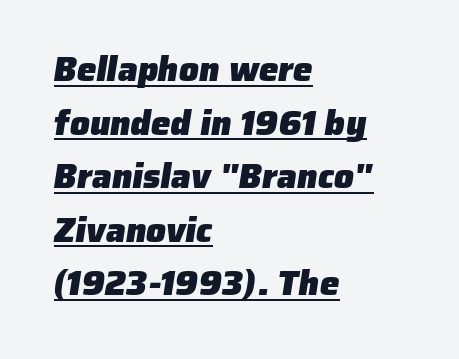
The image shows 35 px heavy sans-serif type; set left-aligned, normal line spacing (1.53x), normal letter spacing, underlined; low stroke contrast and a medium x-height.
